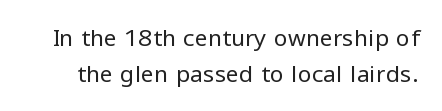
The image shows 23 px text type, upright; set normal line spacing (1.58x), normal letter spacing, not underlined.
